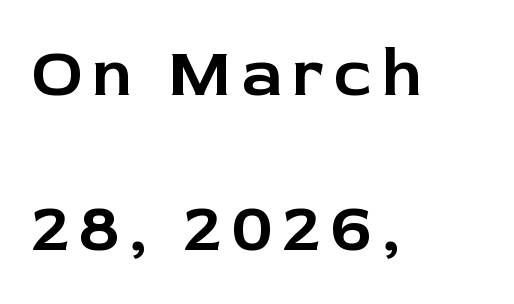
Q: Is the text italic (slanted)? A: No, it is upright.
Q: Is the typeface a serif or a sans-serif typeface? A: Sans-serif.
Q: Is the text underlined? A: No.
Q: How is the paragraph aligned? A: Left-aligned.
Q: Is the spacing between lines tight, normal or loose? A: Loose.
Q: Width (condensed, normal, or wide)? A: Normal.
Q: Stroke contrast? A: Low.
Q: x-height? A: Medium.
Q: Monospaced? A: No.
